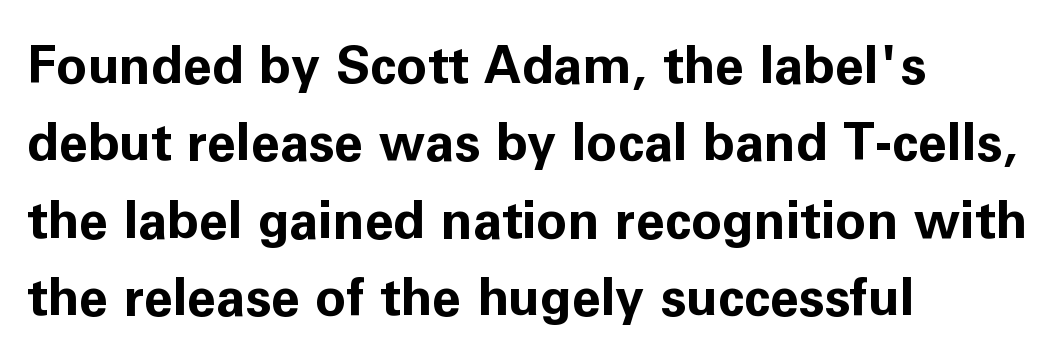
Q: Is the text bold? A: Yes.
Q: Is the text italic (slanted)? A: No, it is upright.
Q: Is the typeface a serif or a sans-serif typeface? A: Sans-serif.
Q: Is the text underlined? A: No.
Q: How is the paragraph aligned? A: Left-aligned.
Q: Is the spacing between letters normal or unusually wide? A: Normal.
Q: Is the spacing between lines tight, normal or loose? A: Normal.
Q: Width (condensed, normal, or wide)? A: Normal.
Q: Stroke contrast? A: Low.
Q: x-height? A: Medium.
Q: Monospaced? A: No.
